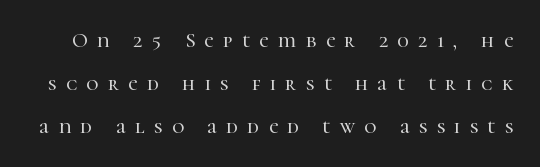
{"italic": "no", "underline": "no", "line_spacing": "loose", "line_spacing_ratio": 2.04, "letter_spacing": "wide", "letter_spacing_em": 0.44, "glyph_px": 21}
